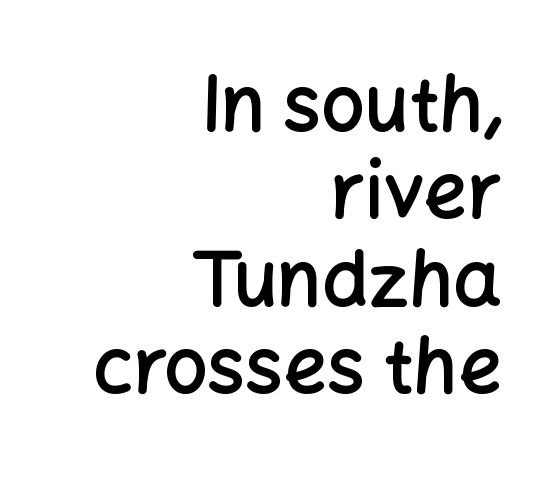
Look at the tracking — it's just the regular setting, nothing added. Summary of weight: moderately heavy, a semibold. You could not count columns in this text — the font is proportionally spaced. Notice how the passage keeps a crisp vertical edge on the right only. Is there much room between lines? No — they nearly touch.
